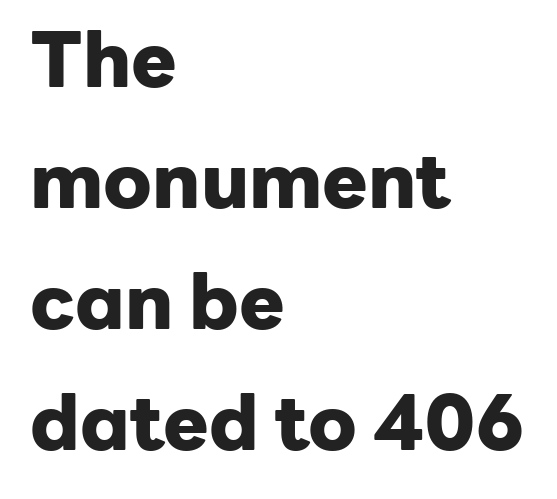
Q: Is the text bold? A: Yes.
Q: Is the text italic (slanted)? A: No, it is upright.
Q: Is the typeface a serif or a sans-serif typeface? A: Sans-serif.
Q: Is the text underlined? A: No.
Q: How is the paragraph aligned? A: Left-aligned.
Q: Is the spacing between letters normal or unusually wide? A: Normal.
Q: Is the spacing between lines tight, normal or loose? A: Normal.
Q: Width (condensed, normal, or wide)? A: Normal.
Q: Stroke contrast? A: Low.
Q: x-height? A: Medium.
Q: Monospaced? A: No.
